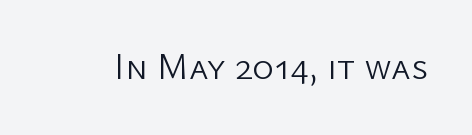
The image shows 37 px light sans-serif type, upright; set normal letter spacing, not underlined; low stroke contrast and a medium x-height.
